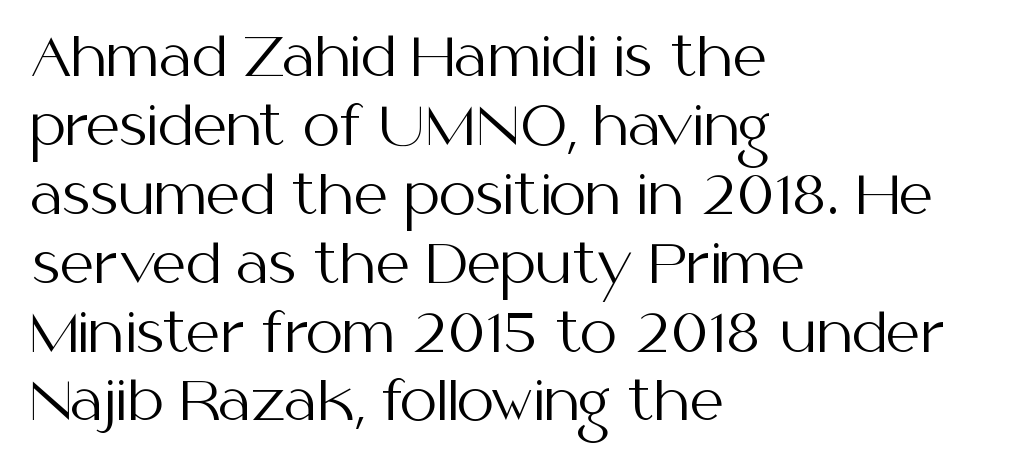
The image shows 53 px regular-weight sans-serif type, upright; set left-aligned, normal line spacing (1.3x), normal letter spacing, not underlined; medium stroke contrast and a medium x-height.
